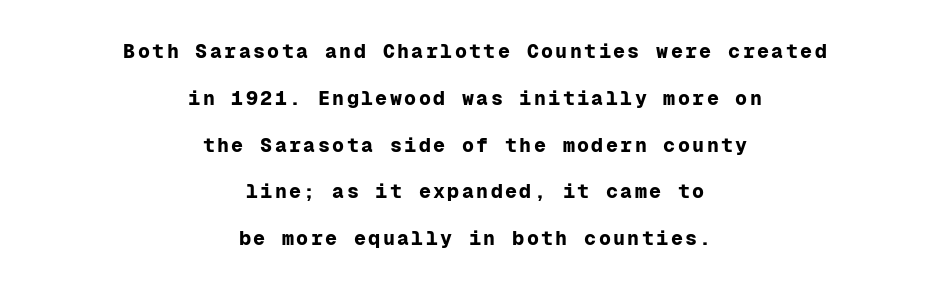
{"italic": "no", "bold": "yes", "underline": "no", "align": "center", "line_spacing": "loose", "line_spacing_ratio": 2.34, "glyph_px": 20}
